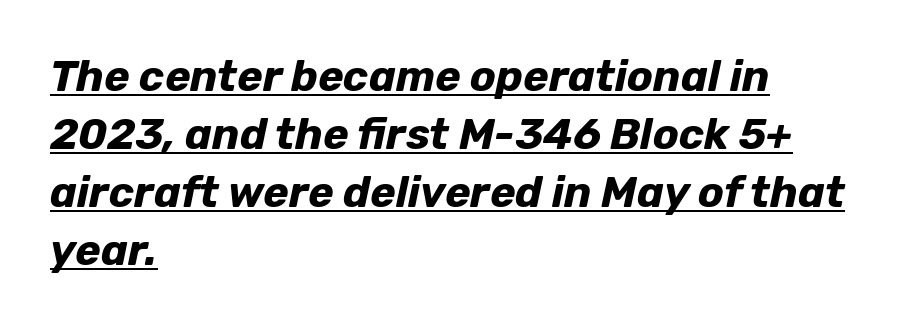
{"italic": "yes", "lean": "right", "slant_degrees": 12, "bold": "yes", "weight": "bold", "width": "normal", "stroke_contrast": "low", "x_height": "medium", "monospaced": "no", "underline": "yes", "align": "left", "line_spacing": "normal", "line_spacing_ratio": 1.35, "letter_spacing": "normal", "letter_spacing_em": 0.0, "glyph_px": 43}
